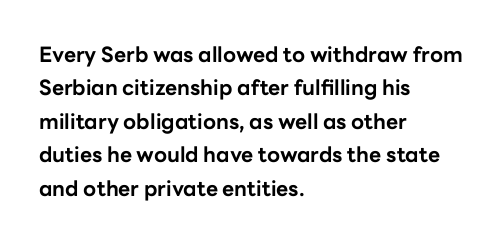
The image shows 21 px bold type, upright; set left-aligned, normal line spacing (1.59x), normal letter spacing, not underlined.
